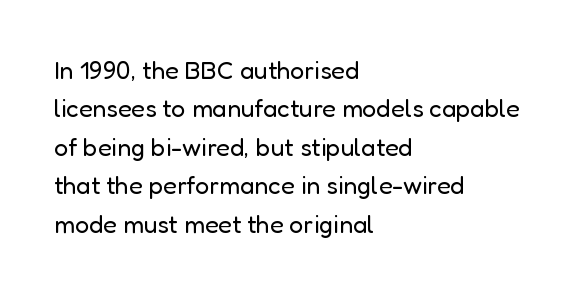
This sample uses an upright cut, with every glyph sitting square on the baseline. The string is rendered with underlining switched off. Tracking value appears to be zero — textbook default spacing. The lines in this sample share a left origin and differ only in where they stop. Vertical spacing — default.
